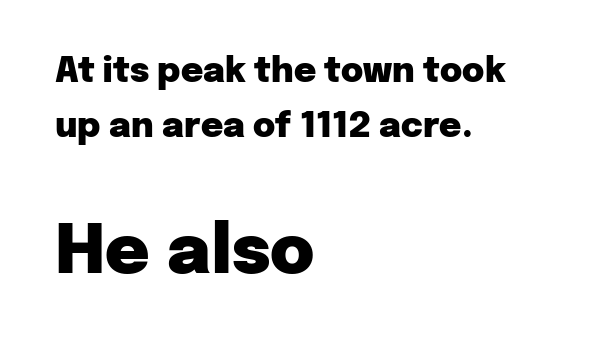
The image shows 68 px heavy sans-serif type, upright; set left-aligned, normal line spacing (1.61x), normal letter spacing, not underlined; the second (bottom) block is 2.0x larger; low stroke contrast and a medium x-height.
